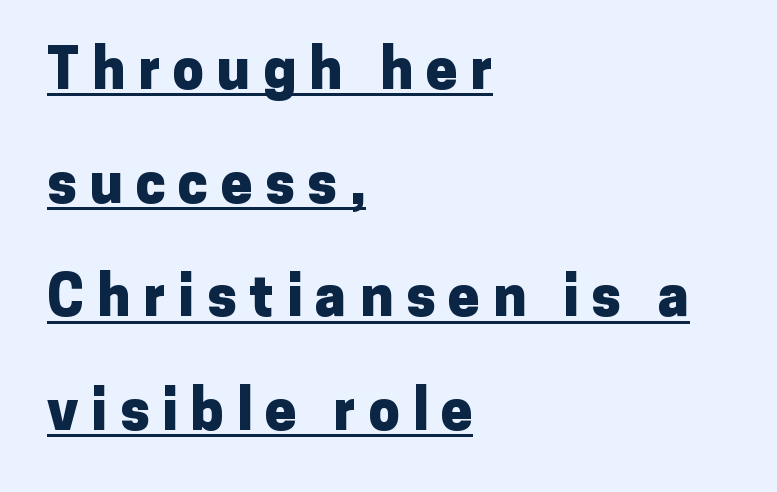
{"serif": "no", "italic": "no", "bold": "yes", "weight": "heavy", "width": "normal", "stroke_contrast": "low", "x_height": "medium", "monospaced": "no", "underline": "yes", "align": "left", "line_spacing": "loose", "line_spacing_ratio": 2.03, "letter_spacing": "wide", "letter_spacing_em": 0.23, "glyph_px": 56}
